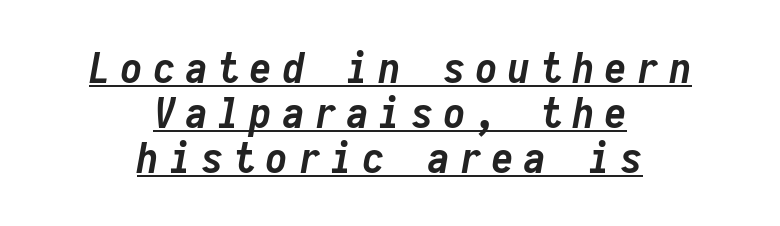
A typesetter would mark this as italic. Compared with typical body copy, the letter spacing here is much looser. What decoration does the sample have? An underline. Vertical spacing — tight. Each letter, wide or thin by design, is forced into the same width here. These lines are centered, leaving both edges ragged.
